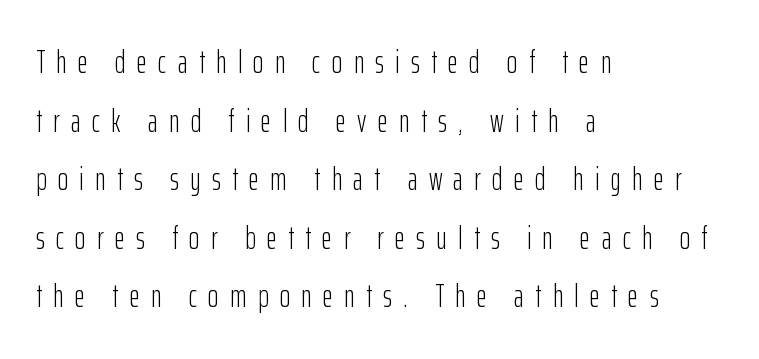
Q: Is the text bold? A: No.
Q: Is the text italic (slanted)? A: No, it is upright.
Q: Is the typeface a serif or a sans-serif typeface? A: Sans-serif.
Q: Is the text underlined? A: No.
Q: How is the paragraph aligned? A: Left-aligned.
Q: Is the spacing between letters normal or unusually wide? A: Unusually wide.
Q: Width (condensed, normal, or wide)? A: Condensed.
Q: Stroke contrast? A: Low.
Q: x-height? A: Medium.
Q: Monospaced? A: No.
